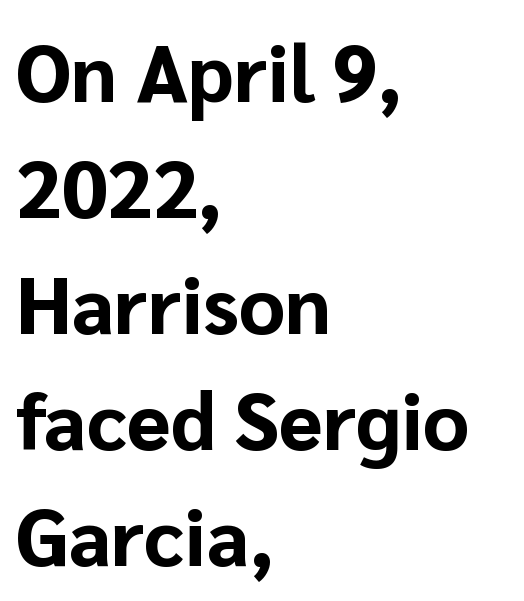
{"serif": "no", "italic": "no", "bold": "yes", "weight": "bold", "width": "normal", "stroke_contrast": "low", "x_height": "medium", "monospaced": "no", "underline": "no", "align": "left", "line_spacing": "normal", "line_spacing_ratio": 1.45, "letter_spacing": "normal", "letter_spacing_em": 0.0, "glyph_px": 80}
